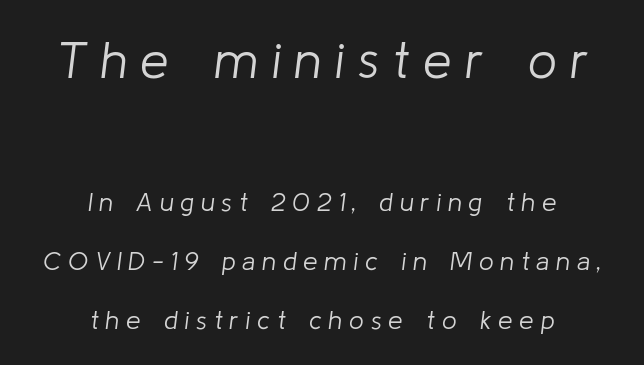
The image shows 51 px light type, italic (leaning right); set centered, loose line spacing (2.26x), unusually wide letter spacing (+0.26 em), not underlined; the first (top) block is 1.96x larger; low stroke contrast and a medium x-height.
